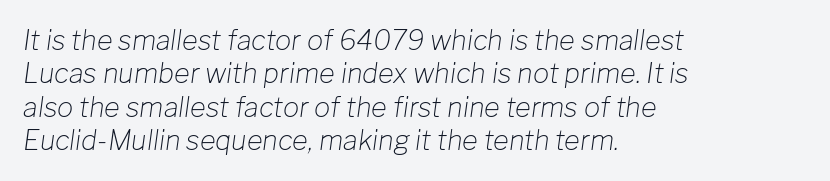
The specimen omits any rule beneath the text block's lines. Inter-character spacing is left at the font's built-in metrics. Does the lettering tilt? It does — this is italic. No letter is thick-stroked: the sample isn't bold.
